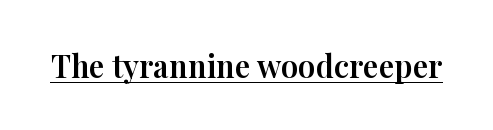
The image shows 31 px serif type, upright; set normal letter spacing, underlined; high stroke contrast and a medium x-height.
